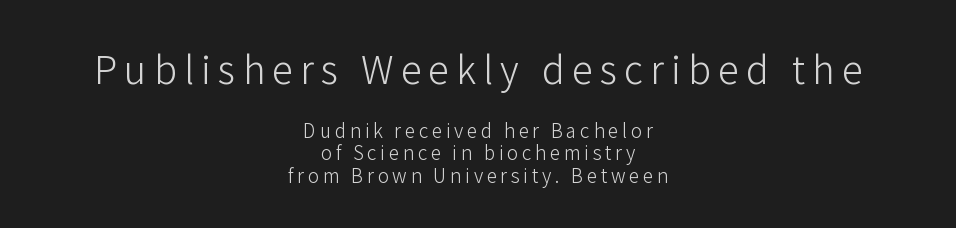
Check under the words: just untouched page. To sum up the face: it is a sans, with no serifs. Which of the two is more prominent by size? The first, at the top. In terms of posture, this sample is upright. No letter is thick-stroked: the sample isn't bold.
